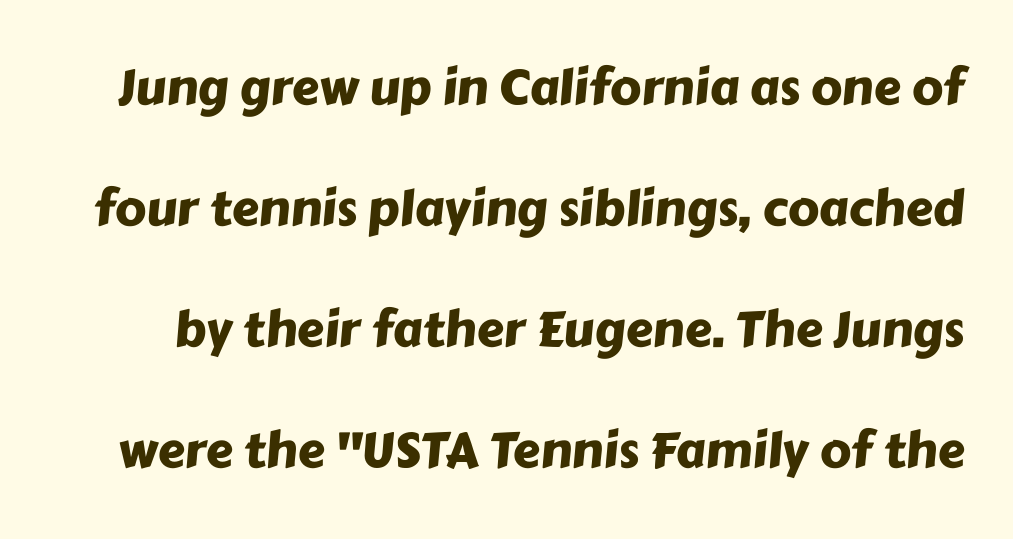
Q: Is the typeface a serif or a sans-serif typeface? A: Sans-serif.
Q: Is the text underlined? A: No.
Q: Is the spacing between letters normal or unusually wide? A: Normal.
Q: Is the spacing between lines tight, normal or loose? A: Loose.
Q: Width (condensed, normal, or wide)? A: Normal.
Q: Stroke contrast? A: Low.
Q: x-height? A: Medium.
Q: Monospaced? A: No.
